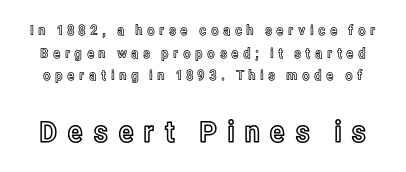
The type is letterspaced generously, with wide tracking. Is this a fixed-width face? No — the glyphs have proportional, varying widths. Check the space under the baseline: it is left empty. The following chunk of copy outweighs the initial chunk in type size. Ascenders rise straight up at ninety degrees.
